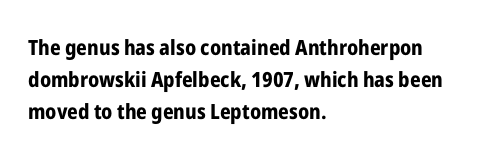
The image shows 21 px bold type, upright; set left-aligned, normal line spacing (1.53x), normal letter spacing, not underlined.
